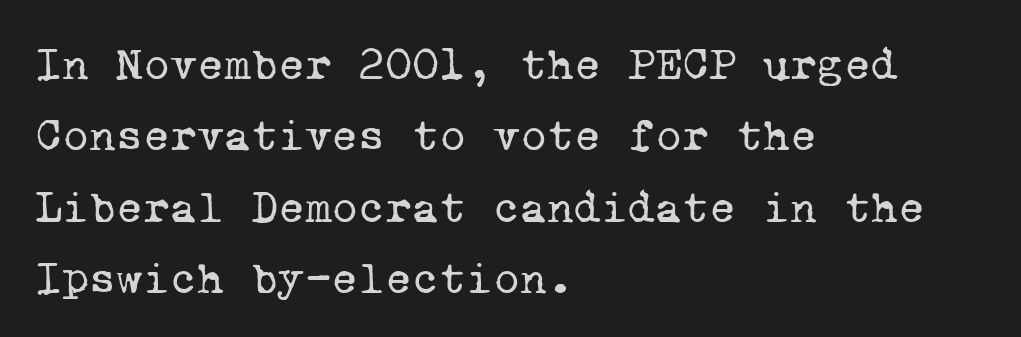
Q: Is the text bold? A: No.
Q: Is the typeface a serif or a sans-serif typeface? A: Serif.
Q: Is the text underlined? A: No.
Q: How is the paragraph aligned? A: Left-aligned.
Q: Is the spacing between letters normal or unusually wide? A: Normal.
Q: Is the spacing between lines tight, normal or loose? A: Normal.
Q: Width (condensed, normal, or wide)? A: Normal.
Q: Stroke contrast? A: Low.
Q: x-height? A: Medium.
Q: Monospaced? A: Yes.
